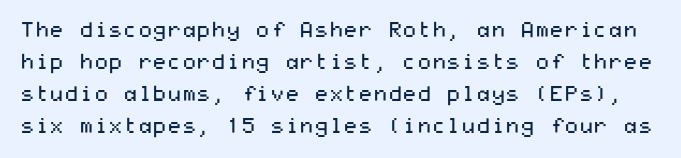
{"italic": "no", "bold": "no", "underline": "no", "line_spacing": "normal", "line_spacing_ratio": 1.52, "letter_spacing": "normal", "letter_spacing_em": 0.0, "glyph_px": 21}
